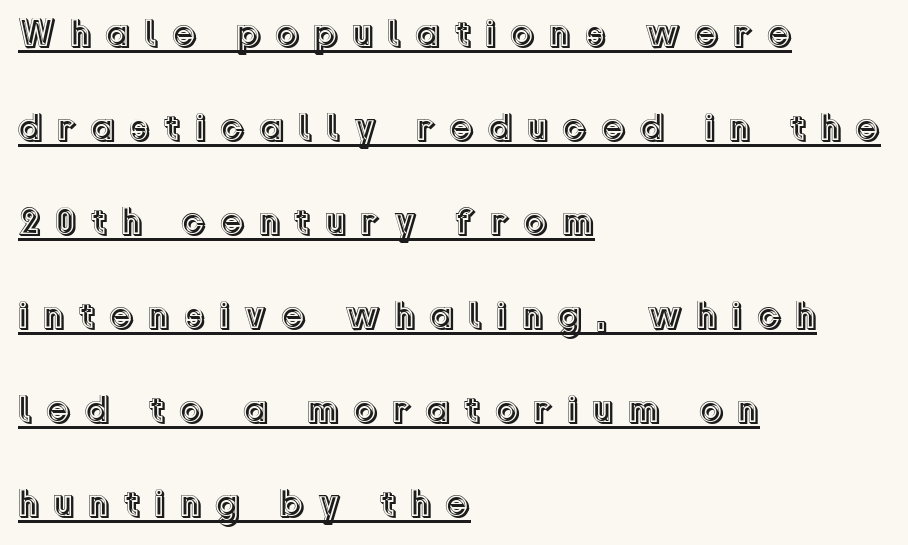
Honestly, the letter spacing is so wide it's the main thing you notice. Every character sits straight up, as roman type does. Line spacing here is loose. The text block is weighted toward the left margin, trailing off unevenly rightward. This is underlined copy, the kind a proofreader might mark for attention. This sample has the flowing, uneven cadence of proportional lettering.
